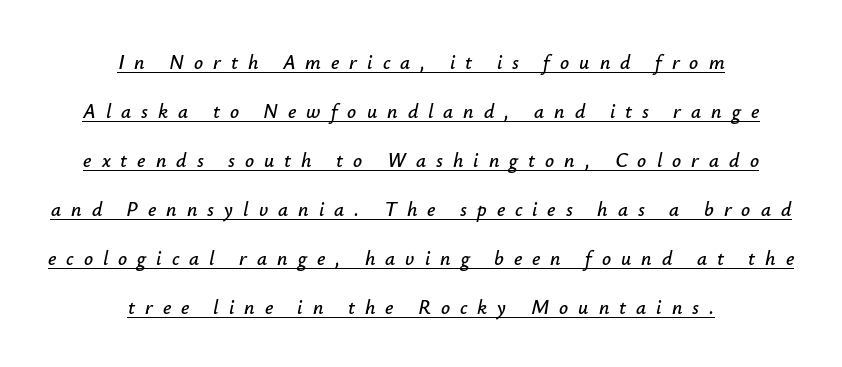
Short and long lines alike share a common midpoint. This sample uses expanded letter spacing, leaving extra air between glyphs. The typography opts for an oblique posture over an upright one. Has an underline been added? It has. The leading is generous, giving the passage an open texture.
